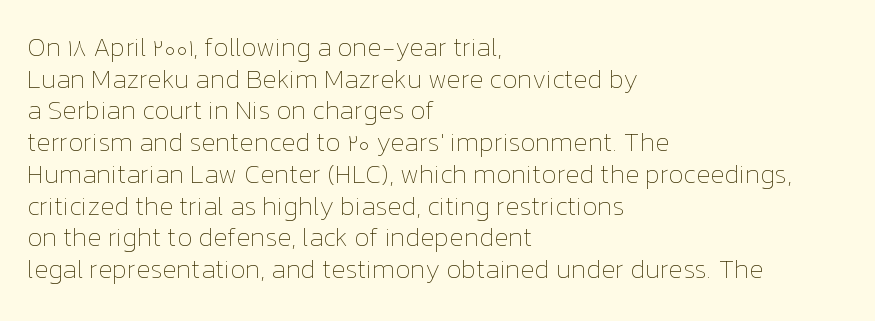
The image shows 26 px text type, upright; set left-aligned, line spacing 1.22x, normal letter spacing, not underlined.
